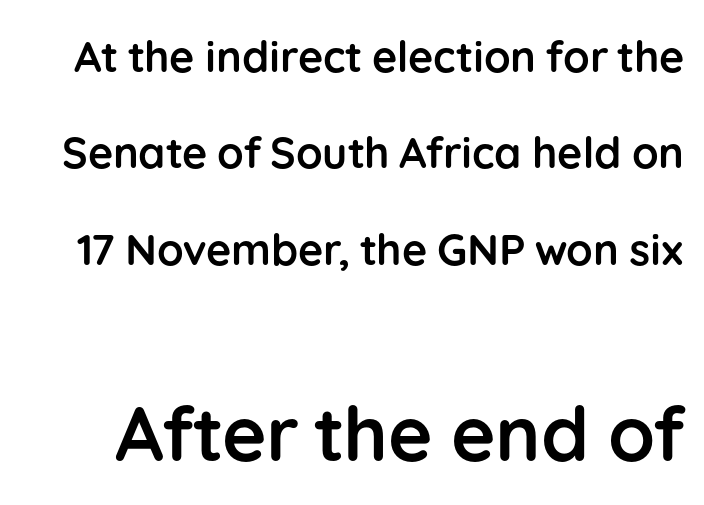
There is no visible air inserted between adjacent glyphs. Every character sits straight up, as roman type does. Regarding leading, the lines here are spaced well apart. The rendering uses natural spacing where letterforms have individual widths.
